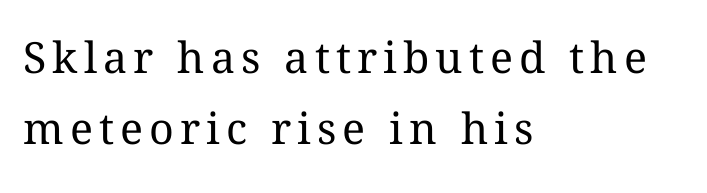
{"italic": "no", "bold": "no", "weight": "regular", "width": "normal", "stroke_contrast": "medium", "x_height": "medium", "monospaced": "no", "underline": "no", "align": "left", "line_spacing": "normal", "line_spacing_ratio": 1.64, "glyph_px": 43}
